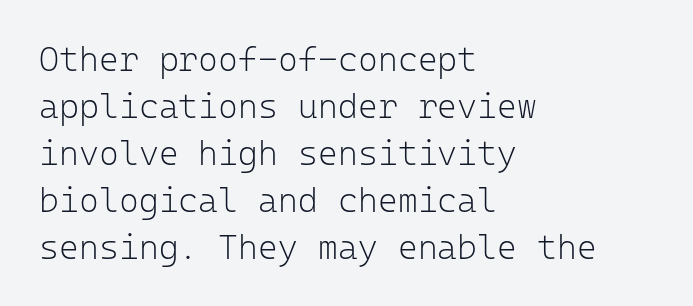
{"serif": "no", "italic": "no", "bold": "no", "weight": "light", "width": "normal", "stroke_contrast": "low", "x_height": "medium", "monospaced": "yes", "underline": "no", "align": "left", "line_spacing": "normal", "line_spacing_ratio": 1.38, "letter_spacing": "normal", "letter_spacing_em": 0.0, "glyph_px": 34}
